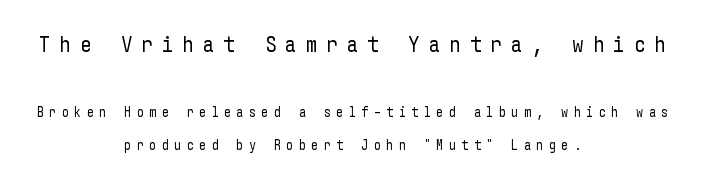
This layout puts the oversized block above and the modest block below. The letters stand upright; this is a roman face. The zone under the glyphs is completely vacant. Unbolded letterforms with no extra heft. Every row of glyphs is offset so its center matches the block's center.
